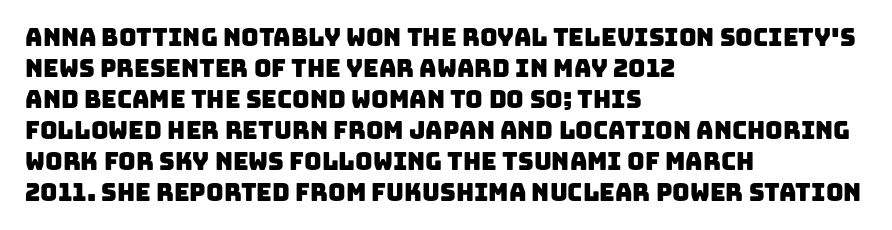
Q: Is the text underlined? A: No.
Q: How is the paragraph aligned? A: Left-aligned.
Q: Is the spacing between letters normal or unusually wide? A: Normal.
Q: Is the spacing between lines tight, normal or loose? A: Normal.
